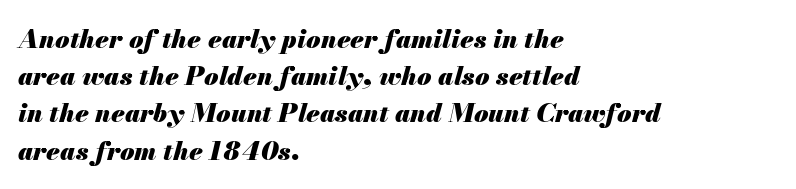
Rendered with sloped, italic letterforms. If you drew a ruler down the left edge, every line would touch it. A dark, heavy texture on the line: the type is bold. Any mark beneath the type? The region is blank.
